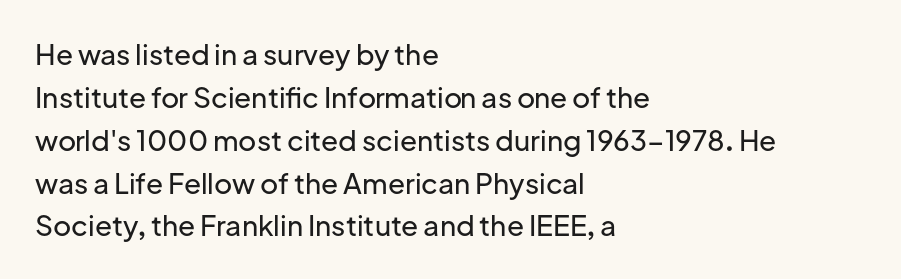
The image shows 28 px sans-serif type, upright; set left-aligned, normal line spacing (1.53x), normal letter spacing, not underlined; low stroke contrast and a medium x-height.
